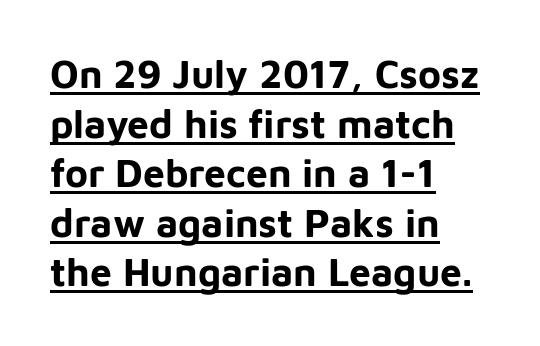
The image shows 39 px bold sans-serif type, upright; set left-aligned, normal line spacing (1.27x), normal letter spacing, underlined; low stroke contrast and a medium x-height.
